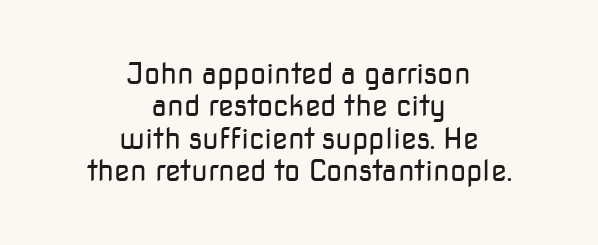
{"serif": "no", "italic": "no", "bold": "no", "weight": "regular", "width": "normal", "stroke_contrast": "low", "x_height": "medium", "monospaced": "no", "underline": "no", "align": "center", "line_spacing": "tight", "line_spacing_ratio": 1.12, "letter_spacing": "normal", "letter_spacing_em": 0.0, "glyph_px": 29}
